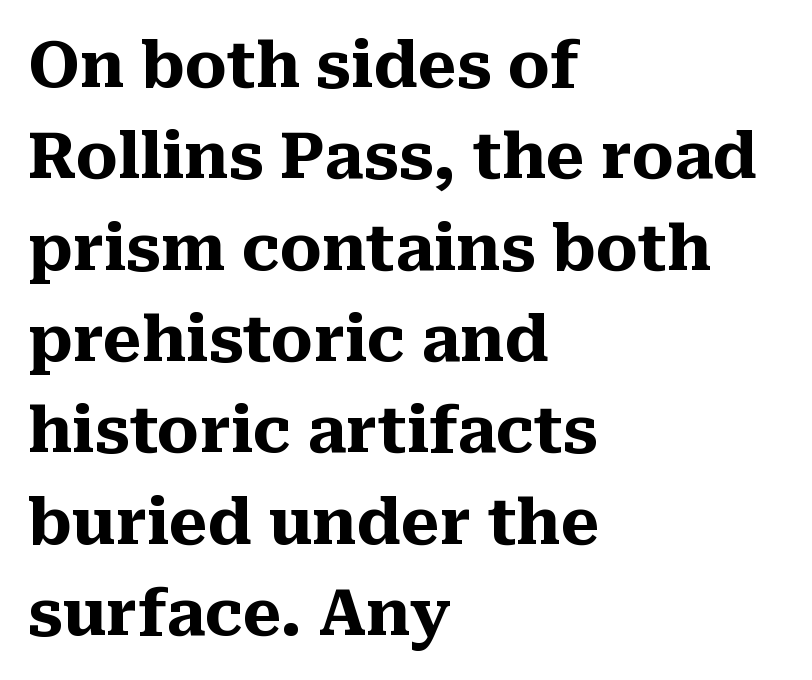
Unlike a clean sans, this face finishes its strokes with serifs. Bare-footed words on every line. The horizontal fit of the characters is conventional and even. The typesetter chose a ragged-right arrangement here. The letters advance in unequal steps, a hallmark of proportional type.
